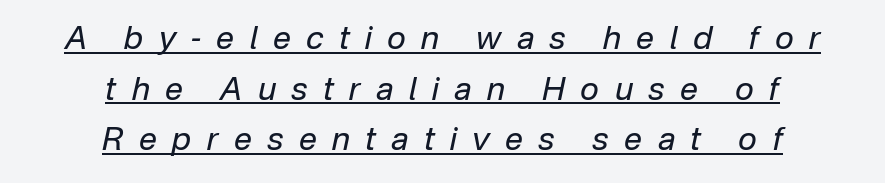
The image shows 32 px regular-weight type, italic (leaning right); set centered, normal line spacing (1.58x), unusually wide letter spacing (+0.48 em), underlined; low stroke contrast and a medium x-height.
